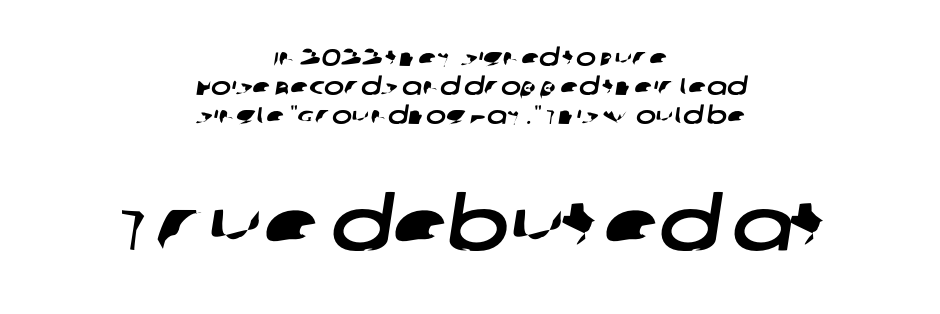
Q: Is the typeface a serif or a sans-serif typeface? A: Sans-serif.
Q: Is the text underlined? A: No.
Q: How is the paragraph aligned? A: Centered.
Q: Is the spacing between letters normal or unusually wide? A: Normal.
Q: Which block of text is set in a larger size, the first (top) or the second (bottom)? A: The second (bottom) one.
Q: Width (condensed, normal, or wide)? A: Wide.
Q: Stroke contrast? A: Low.
Q: x-height? A: Large.
Q: Monospaced? A: No.
